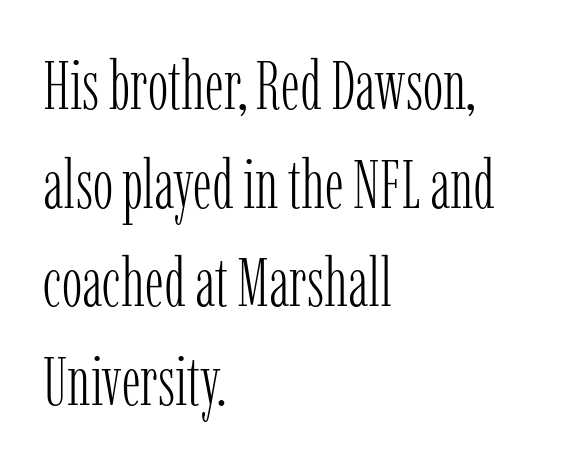
Q: Is the text bold? A: No.
Q: Is the text italic (slanted)? A: No, it is upright.
Q: Is the typeface a serif or a sans-serif typeface? A: Serif.
Q: Is the text underlined? A: No.
Q: How is the paragraph aligned? A: Left-aligned.
Q: Is the spacing between letters normal or unusually wide? A: Normal.
Q: Is the spacing between lines tight, normal or loose? A: Normal.
Q: Width (condensed, normal, or wide)? A: Condensed.
Q: Stroke contrast? A: Low.
Q: x-height? A: Medium.
Q: Monospaced? A: No.
